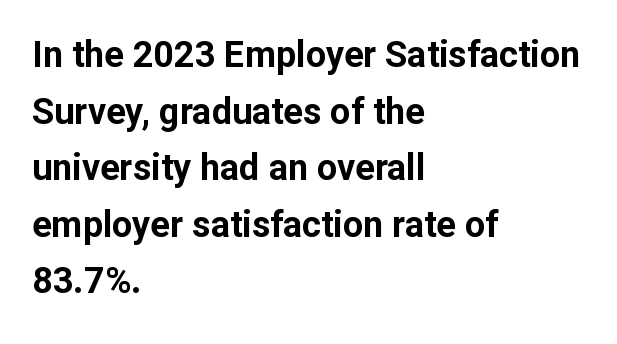
{"serif": "no", "italic": "no", "bold": "yes", "weight": "bold", "width": "normal", "stroke_contrast": "low", "x_height": "medium", "monospaced": "no", "underline": "no", "align": "left", "line_spacing": "normal", "line_spacing_ratio": 1.57, "letter_spacing": "normal", "letter_spacing_em": 0.0, "glyph_px": 36}
